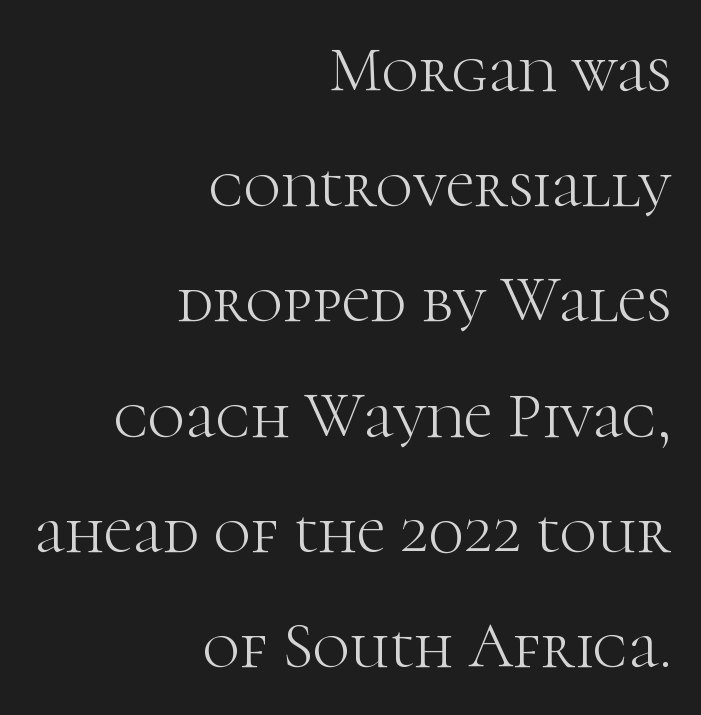
The image shows 64 px light serif type, upright; set right-aligned, line spacing 1.8x, normal letter spacing, not underlined; high stroke contrast and a medium x-height.
